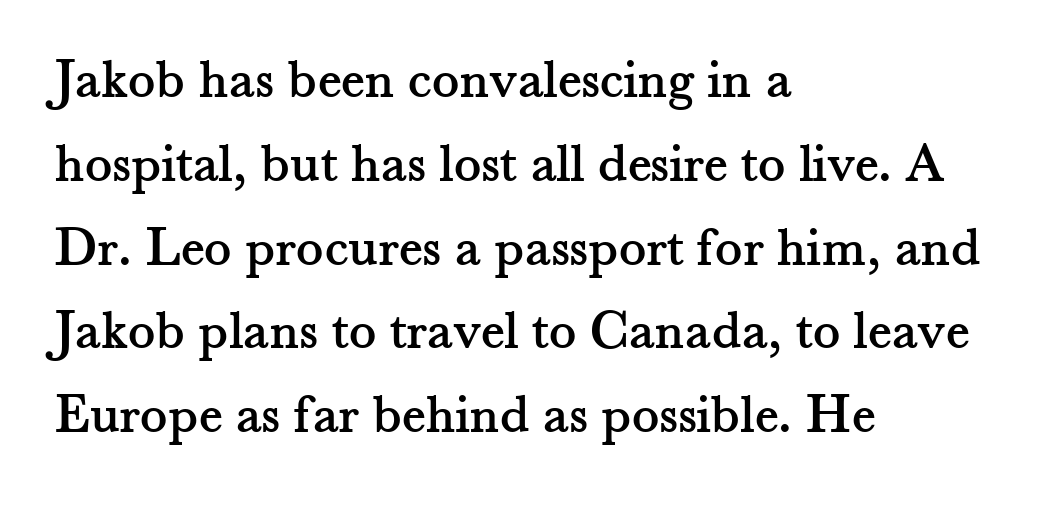
Q: Is the text italic (slanted)? A: No, it is upright.
Q: Is the typeface a serif or a sans-serif typeface? A: Serif.
Q: Is the text underlined? A: No.
Q: How is the paragraph aligned? A: Left-aligned.
Q: Is the spacing between letters normal or unusually wide? A: Normal.
Q: Is the spacing between lines tight, normal or loose? A: Normal.
Q: Width (condensed, normal, or wide)? A: Normal.
Q: Stroke contrast? A: Medium.
Q: x-height? A: Small.
Q: Monospaced? A: No.
